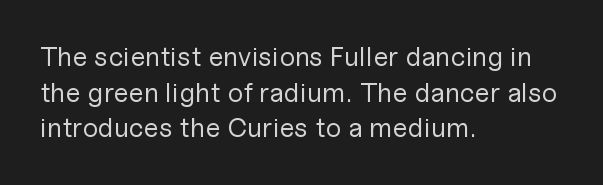
{"italic": "no", "bold": "no", "underline": "no", "align": "left", "line_spacing": "normal", "line_spacing_ratio": 1.32, "letter_spacing": "normal", "letter_spacing_em": 0.0, "glyph_px": 27}
